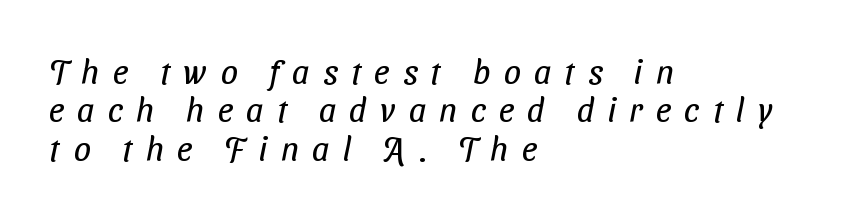
{"serif": "no", "bold": "no", "weight": "regular", "width": "condensed", "stroke_contrast": "low", "x_height": "medium", "monospaced": "no", "underline": "no", "align": "left", "line_spacing": "tight", "line_spacing_ratio": 1.13, "letter_spacing": "wide", "letter_spacing_em": 0.39, "glyph_px": 34}
